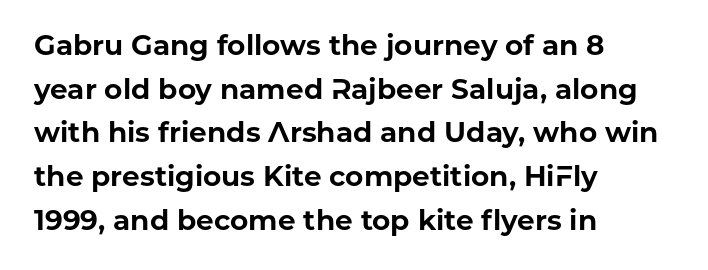
The letters stand straight up with perfectly vertical stems. The letters advance in unequal steps, a hallmark of proportional type. Anything drawn beneath the words? Only blank space. The passage shown has conventional tracking throughout. The passage is arranged the way most books set body copy — flush left. Summary of weight: heavy, a full bold.
